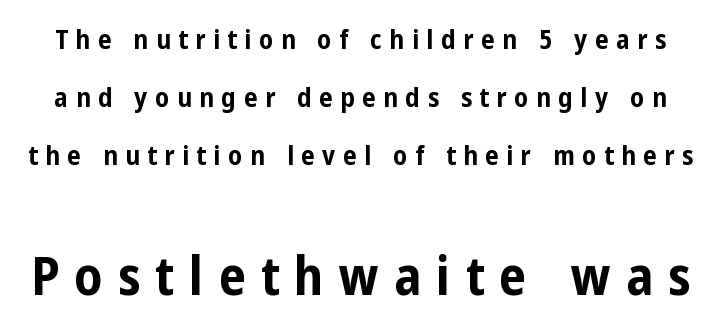
{"serif": "no", "italic": "no", "bold": "yes", "weight": "bold", "width": "condensed", "stroke_contrast": "low", "x_height": "medium", "monospaced": "no", "underline": "no", "line_spacing": "loose", "line_spacing_ratio": 2.15, "letter_spacing": "wide", "letter_spacing_em": 0.28, "larger_block": "second", "size_ratio": 2.0, "glyph_px": 54}
